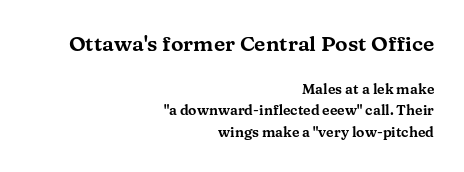
The image shows 21 px text type, upright; set right-aligned, normal line spacing (1.56x), normal letter spacing, not underlined; the first (top) block is 1.5x larger.
